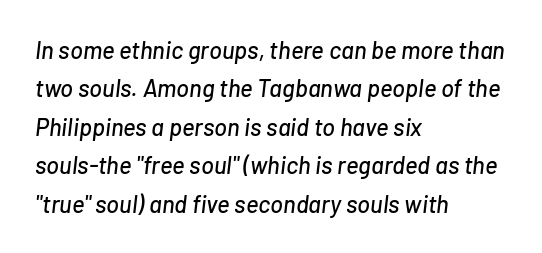
Q: Is the text italic (slanted)? A: Yes, it leans right by about 7 degrees.
Q: Is the text underlined? A: No.
Q: How is the paragraph aligned? A: Left-aligned.
Q: Is the spacing between letters normal or unusually wide? A: Normal.
Q: Is the spacing between lines tight, normal or loose? A: Normal.
